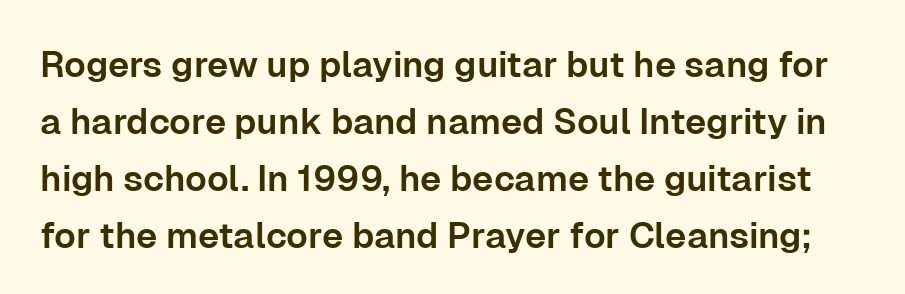
The image shows 36 px sans-serif type, upright; set normal line spacing (1.58x), normal letter spacing, not underlined; low stroke contrast and a medium x-height.
